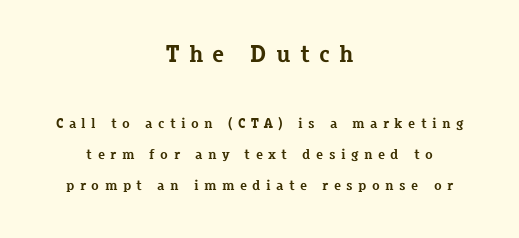
The image shows 24 px bold type, upright; set centered, loose line spacing (2.23x), unusually wide letter spacing (+0.39 em), not underlined; the first (top) block is 1.71x larger.
